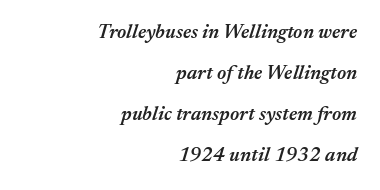
The image shows 20 px text type, italic (leaning right); set right-aligned, loose line spacing (2.05x), normal letter spacing, not underlined.
